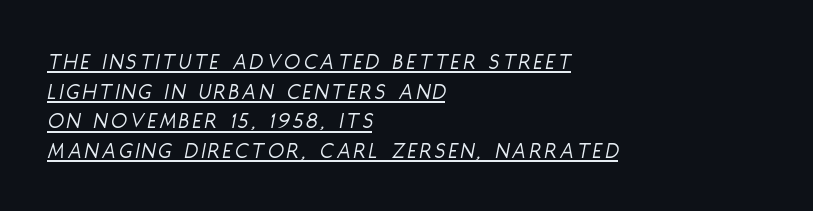
The image shows 23 px text type, italic (leaning right); set left-aligned, normal line spacing (1.29x), underlined.
